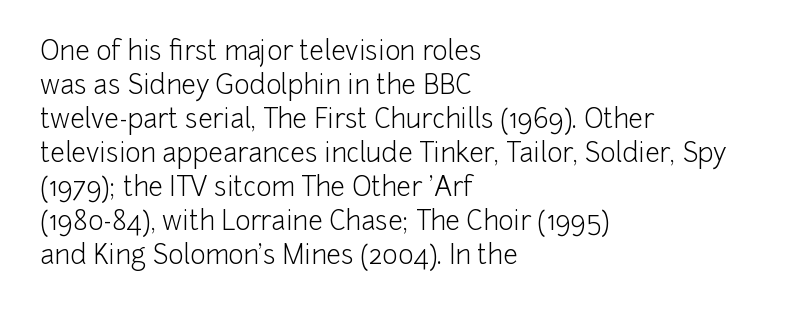
The image shows 26 px text type, upright; set left-aligned, normal line spacing (1.31x), normal letter spacing, not underlined.
